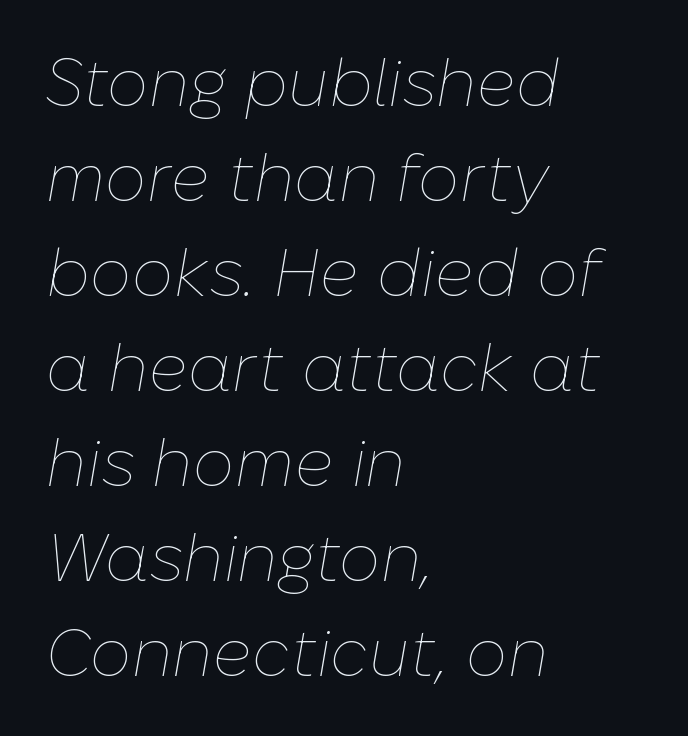
Q: Is the text bold? A: No.
Q: Is the text italic (slanted)? A: Yes, it leans right by about 10 degrees.
Q: Is the text underlined? A: No.
Q: How is the paragraph aligned? A: Left-aligned.
Q: Is the spacing between letters normal or unusually wide? A: Normal.
Q: Is the spacing between lines tight, normal or loose? A: Normal.
Q: Width (condensed, normal, or wide)? A: Normal.
Q: Stroke contrast? A: Low.
Q: x-height? A: Medium.
Q: Monospaced? A: No.
